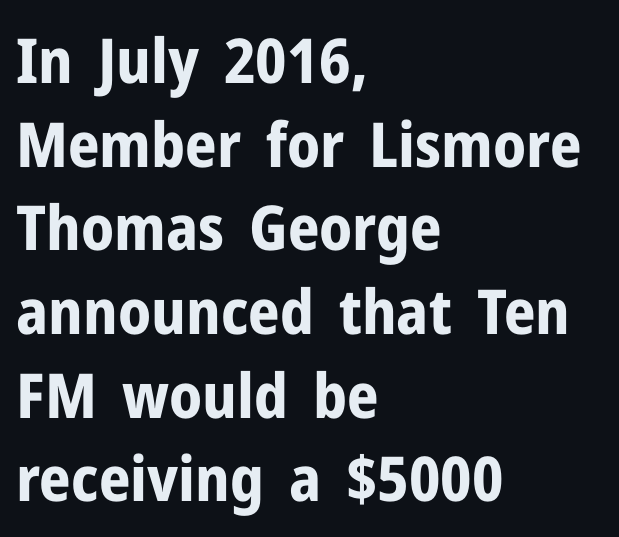
The image shows 62 px bold sans-serif type, upright; set left-aligned, normal line spacing (1.35x), normal letter spacing, not underlined; low stroke contrast and a medium x-height.
